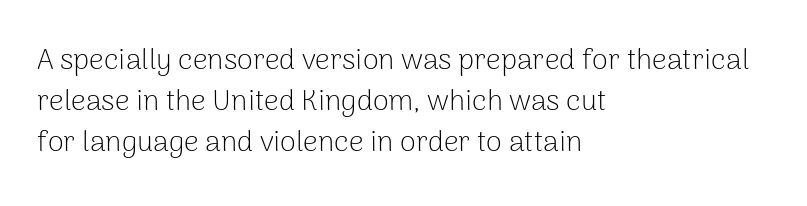
Q: Is the text bold? A: No.
Q: Is the text italic (slanted)? A: No, it is upright.
Q: Is the typeface a serif or a sans-serif typeface? A: Sans-serif.
Q: Is the text underlined? A: No.
Q: How is the paragraph aligned? A: Left-aligned.
Q: Is the spacing between letters normal or unusually wide? A: Normal.
Q: Is the spacing between lines tight, normal or loose? A: Normal.
Q: Width (condensed, normal, or wide)? A: Normal.
Q: Stroke contrast? A: Low.
Q: x-height? A: Medium.
Q: Monospaced? A: No.
